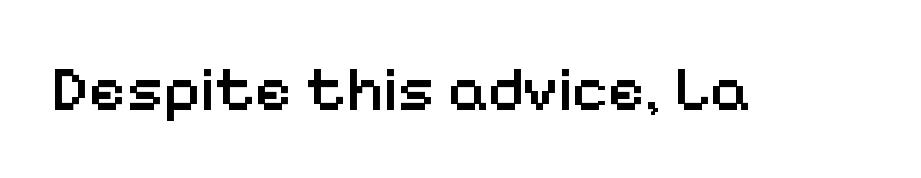
Q: Is the text bold? A: Semi-bold.
Q: Is the text italic (slanted)? A: No, it is upright.
Q: Is the typeface a serif or a sans-serif typeface? A: Sans-serif.
Q: Is the text underlined? A: No.
Q: Is the spacing between letters normal or unusually wide? A: Normal.
Q: Width (condensed, normal, or wide)? A: Normal.
Q: Stroke contrast? A: Low.
Q: x-height? A: Medium.
Q: Monospaced? A: No.
